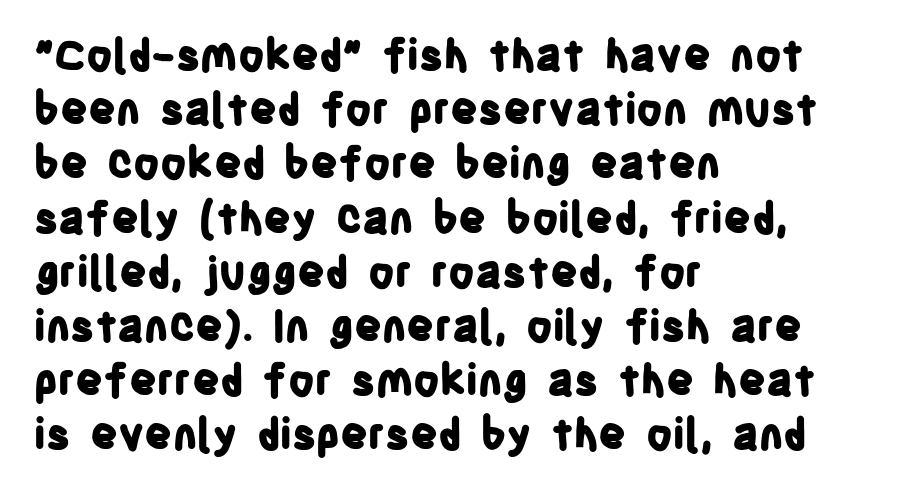
The image shows 43 px bold, condensed sans-serif type, upright; set left-aligned, normal line spacing (1.26x), normal letter spacing, not underlined; low stroke contrast and a large x-height.
